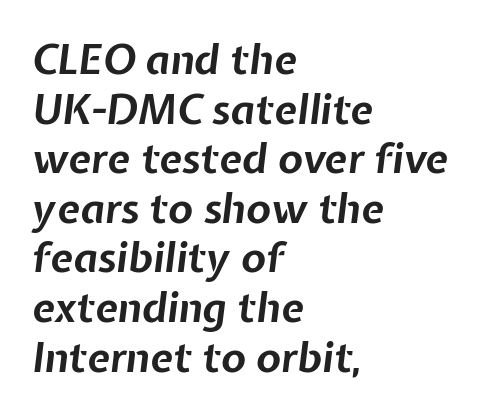
The image shows 41 px bold type, italic (leaning right); set left-aligned, line spacing 1.21x, normal letter spacing, not underlined; low stroke contrast and a medium x-height.
